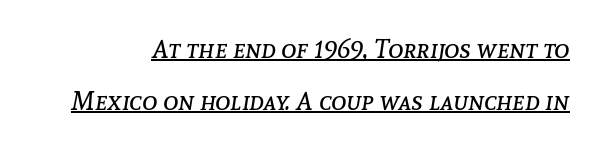
{"italic": "yes", "lean": "right", "slant_degrees": 8, "bold": "no", "underline": "yes", "line_spacing": "loose", "line_spacing_ratio": 2.0, "letter_spacing": "normal", "letter_spacing_em": 0.0, "glyph_px": 26}
